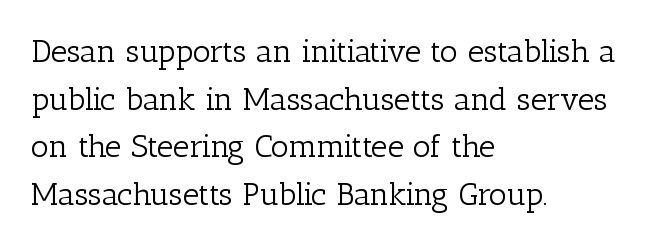
{"serif": "yes", "italic": "no", "bold": "no", "weight": "light", "width": "normal", "stroke_contrast": "low", "x_height": "medium", "monospaced": "no", "underline": "no", "align": "left", "line_spacing": "normal", "line_spacing_ratio": 1.49, "letter_spacing": "normal", "letter_spacing_em": 0.0, "glyph_px": 32}
